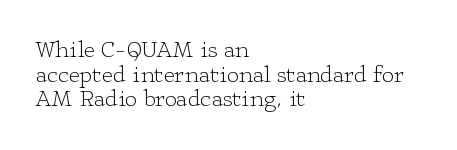
Stems and bowls with no extra thickness — not bold. These lines huddle together more closely than default settings would place them. Short note: letters normally spaced. Rule under the text: the space is simply empty.
